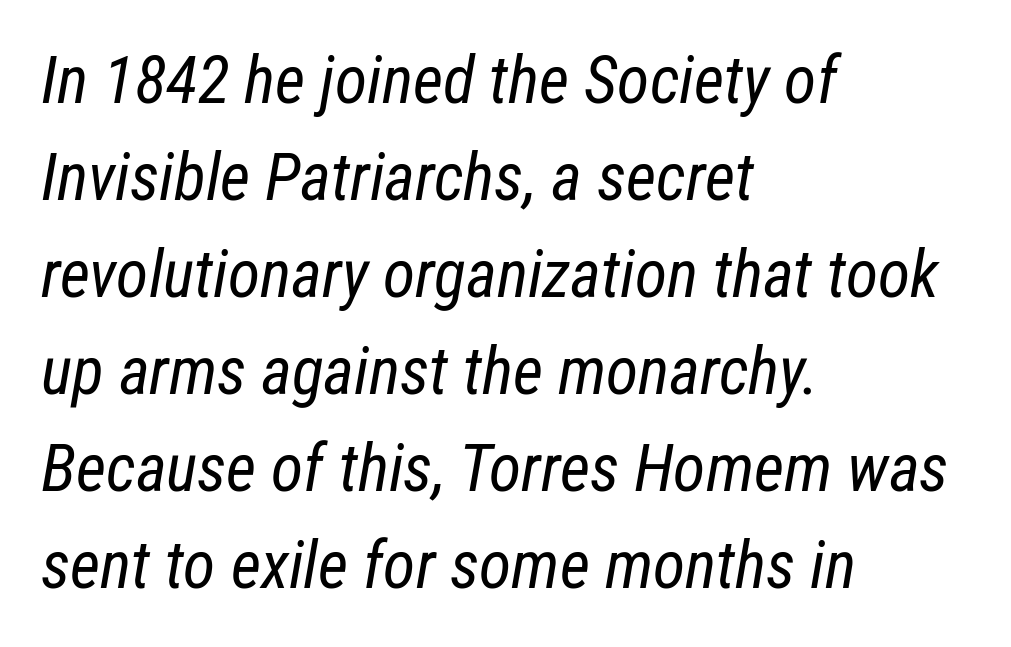
Q: Is the text bold? A: No.
Q: Is the text italic (slanted)? A: Yes, it leans right by about 12 degrees.
Q: Is the text underlined? A: No.
Q: How is the paragraph aligned? A: Left-aligned.
Q: Is the spacing between letters normal or unusually wide? A: Normal.
Q: Is the spacing between lines tight, normal or loose? A: Normal.
Q: Width (condensed, normal, or wide)? A: Condensed.
Q: Stroke contrast? A: Low.
Q: x-height? A: Medium.
Q: Monospaced? A: No.
